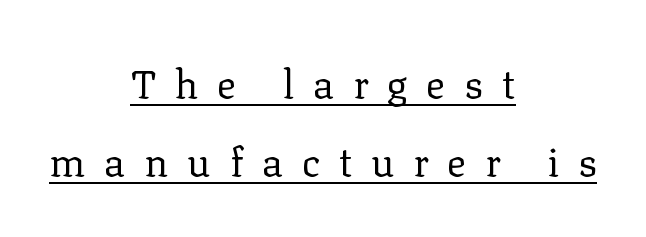
The image shows 40 px regular-weight serif type, upright; set centered, loose line spacing (1.94x), unusually wide letter spacing (+0.47 em), underlined; low stroke contrast and a medium x-height.
